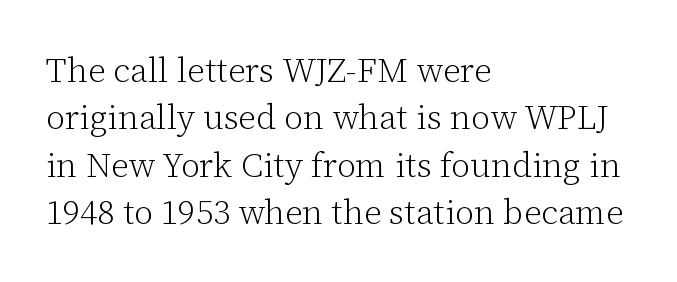
Q: Is the text bold? A: No.
Q: Is the text italic (slanted)? A: No, it is upright.
Q: Is the typeface a serif or a sans-serif typeface? A: Serif.
Q: Is the text underlined? A: No.
Q: How is the paragraph aligned? A: Left-aligned.
Q: Is the spacing between letters normal or unusually wide? A: Normal.
Q: Is the spacing between lines tight, normal or loose? A: Normal.
Q: Width (condensed, normal, or wide)? A: Normal.
Q: Stroke contrast? A: Low.
Q: x-height? A: Medium.
Q: Monospaced? A: No.
